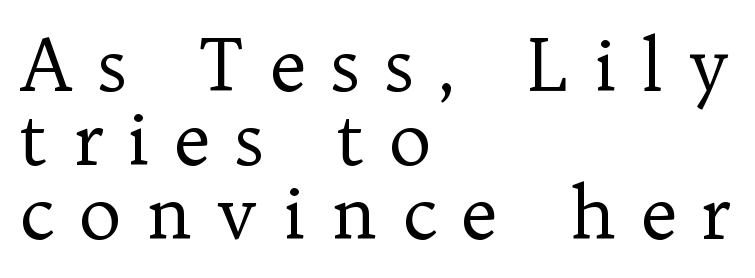
A typesetter would mark this as roman, not italic. Tracking value appears strongly positive — letters spread wide. Line starts are locked; line ends wander. I'd call this a serif setting — the letters wear small feet.
